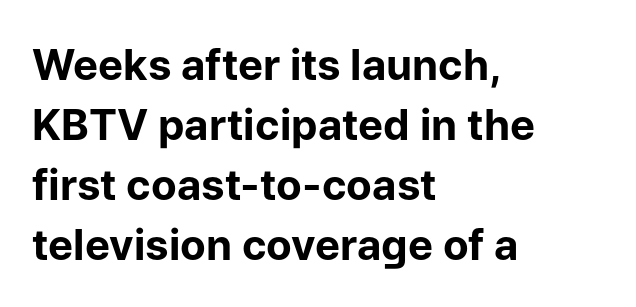
Beneath every word, the page is bare. This sample has the flowing, uneven cadence of proportional lettering. These lines carry a lot of weight — the face is fully bold. Type style note: lacks serifs. Normally led — the rows are evenly, conventionally spaced. Students, note that the glyphs here touch the page at normal intervals.
